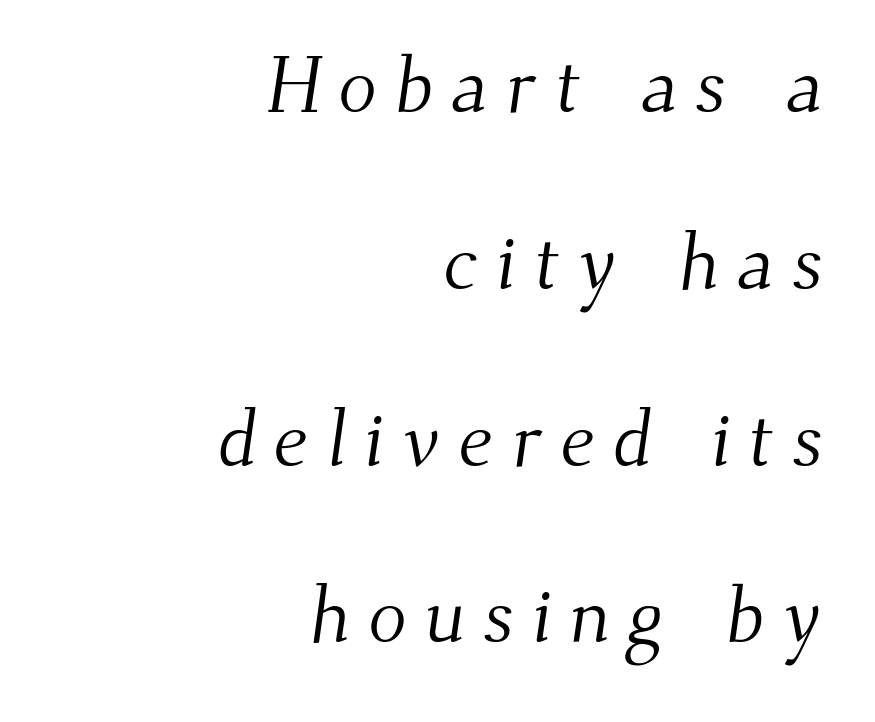
{"serif": "yes", "bold": "no", "weight": "light", "width": "normal", "stroke_contrast": "medium", "x_height": "small", "monospaced": "no", "underline": "no", "align": "right", "line_spacing": "loose", "line_spacing_ratio": 2.21, "letter_spacing": "wide", "letter_spacing_em": 0.22, "glyph_px": 80}
